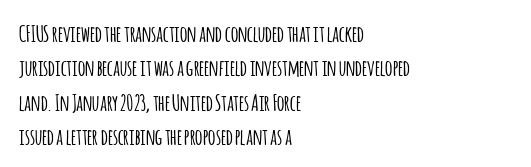
{"italic": "no", "underline": "no", "align": "left", "line_spacing": "normal", "line_spacing_ratio": 1.5, "letter_spacing": "normal", "letter_spacing_em": 0.0, "glyph_px": 23}
